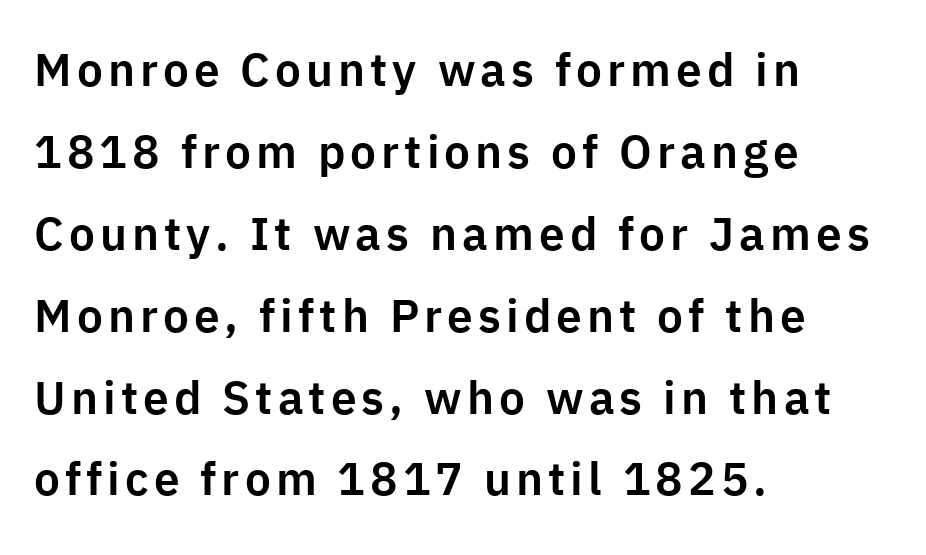
The image shows 46 px sans-serif type, upright; set left-aligned, line spacing 1.78x, not underlined; low stroke contrast and a medium x-height.
